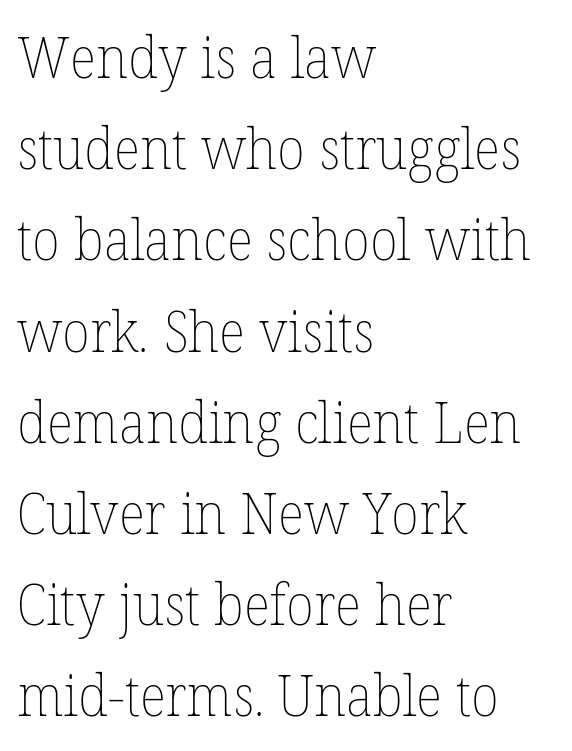
{"italic": "no", "bold": "no", "weight": "thin", "width": "normal", "stroke_contrast": "low", "x_height": "medium", "monospaced": "no", "underline": "no", "align": "left", "line_spacing": "normal", "line_spacing_ratio": 1.6, "letter_spacing": "normal", "letter_spacing_em": 0.0, "glyph_px": 57}
